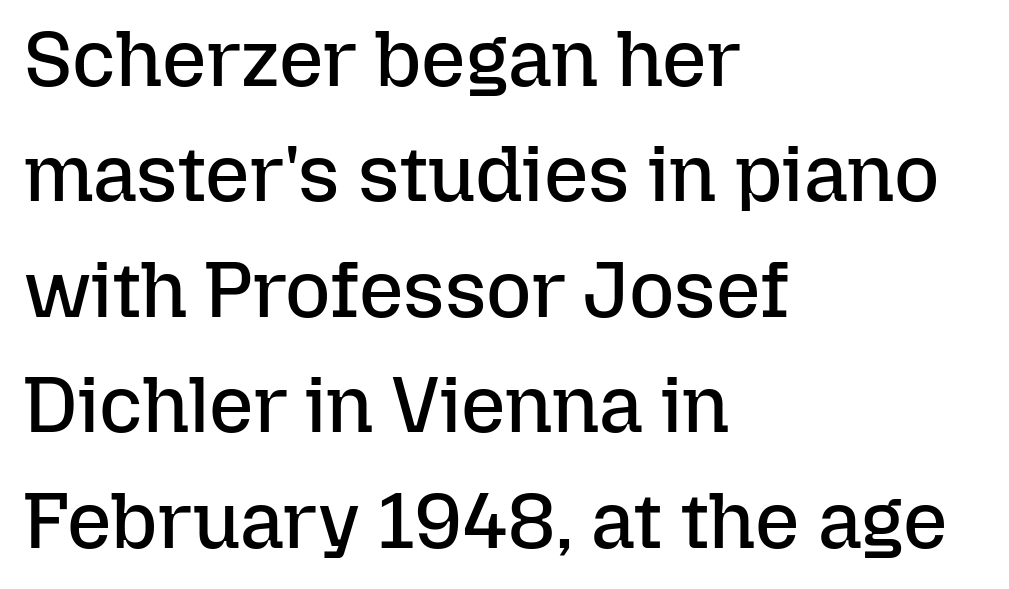
This sample has the flowing, uneven cadence of proportional lettering. These glyphs show unthickened strokes, regular width or finer. Posture: straight, roman, zero tilt. Words float on clear page, feet unadorned. Evenly set lines give the paragraph a standard silhouette. Inter-character spacing is left at the font's built-in metrics.
